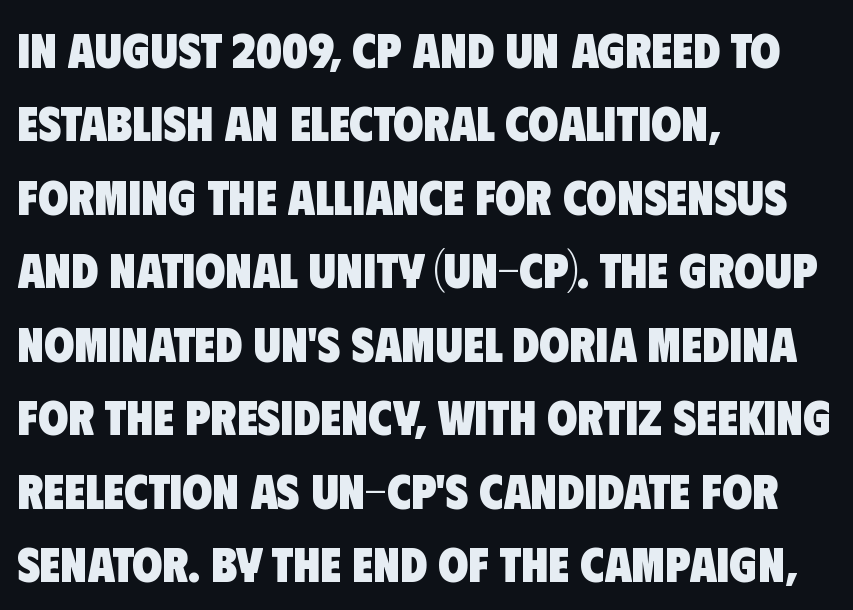
Q: Is the text bold? A: Yes.
Q: Is the typeface a serif or a sans-serif typeface? A: Sans-serif.
Q: Is the text underlined? A: No.
Q: How is the paragraph aligned? A: Left-aligned.
Q: Is the spacing between letters normal or unusually wide? A: Normal.
Q: Is the spacing between lines tight, normal or loose? A: Normal.
Q: Width (condensed, normal, or wide)? A: Condensed.
Q: Stroke contrast? A: Low.
Q: x-height? A: Large.
Q: Monospaced? A: No.
